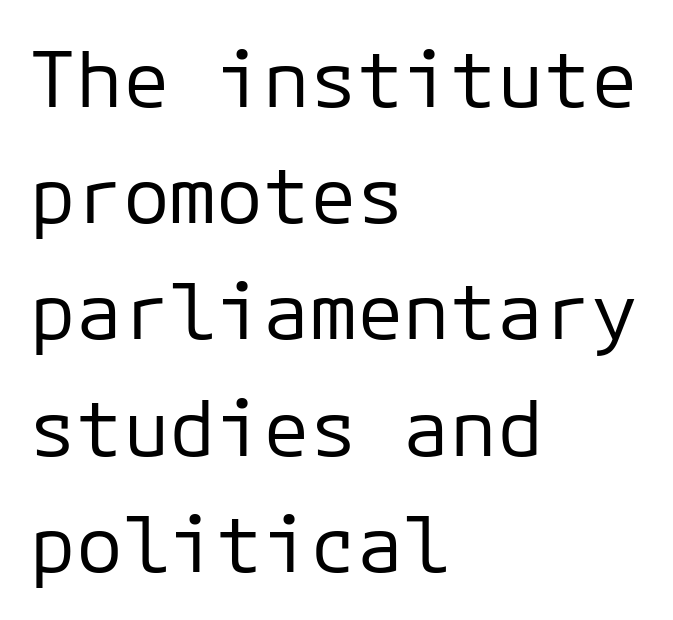
Nothing heavy about these letters — not bold at all. Typographically, this falls in the sans-serif category. Ascenders rise straight up at ninety degrees. The string is rendered with underlining switched off.
